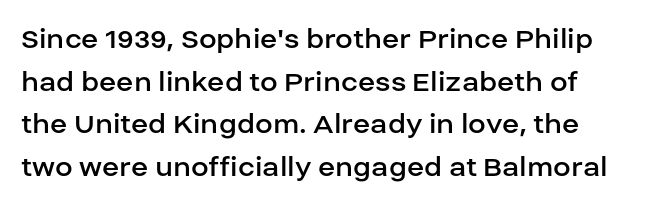
Q: Is the text bold? A: No.
Q: Is the text italic (slanted)? A: No, it is upright.
Q: Is the typeface a serif or a sans-serif typeface? A: Sans-serif.
Q: Is the text underlined? A: No.
Q: Is the spacing between letters normal or unusually wide? A: Normal.
Q: Is the spacing between lines tight, normal or loose? A: Normal.
Q: Width (condensed, normal, or wide)? A: Normal.
Q: Stroke contrast? A: Low.
Q: x-height? A: Large.
Q: Monospaced? A: No.
